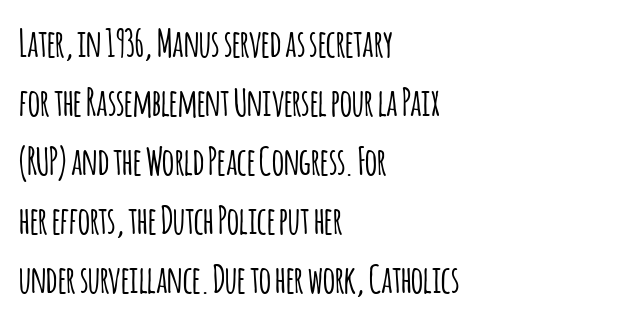
Q: Is the text italic (slanted)? A: No, it is upright.
Q: Is the typeface a serif or a sans-serif typeface? A: Sans-serif.
Q: Is the text underlined? A: No.
Q: How is the paragraph aligned? A: Left-aligned.
Q: Is the spacing between letters normal or unusually wide? A: Normal.
Q: Is the spacing between lines tight, normal or loose? A: Normal.
Q: Width (condensed, normal, or wide)? A: Condensed.
Q: Stroke contrast? A: Low.
Q: x-height? A: Large.
Q: Monospaced? A: No.
